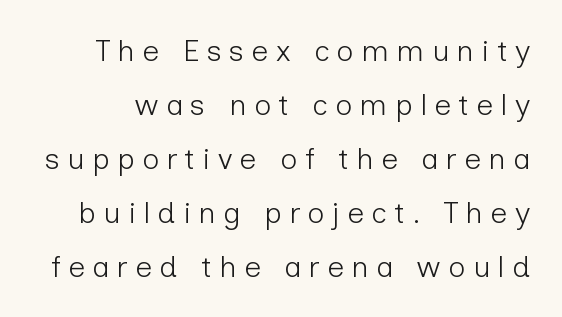
{"serif": "no", "italic": "no", "bold": "no", "weight": "light", "width": "normal", "stroke_contrast": "low", "x_height": "medium", "monospaced": "no", "underline": "no", "line_spacing_ratio": 1.8, "letter_spacing": "wide", "letter_spacing_em": 0.24, "glyph_px": 30}
